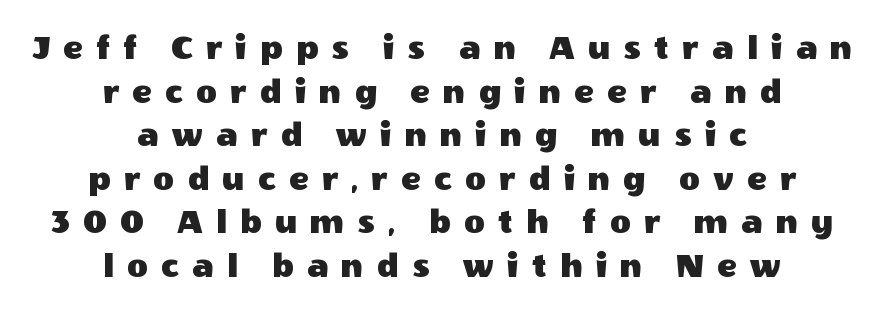
The image shows 36 px sans-serif type, upright; set centered, line spacing 1.21x, unusually wide letter spacing (+0.37 em), not underlined; a large x-height.
